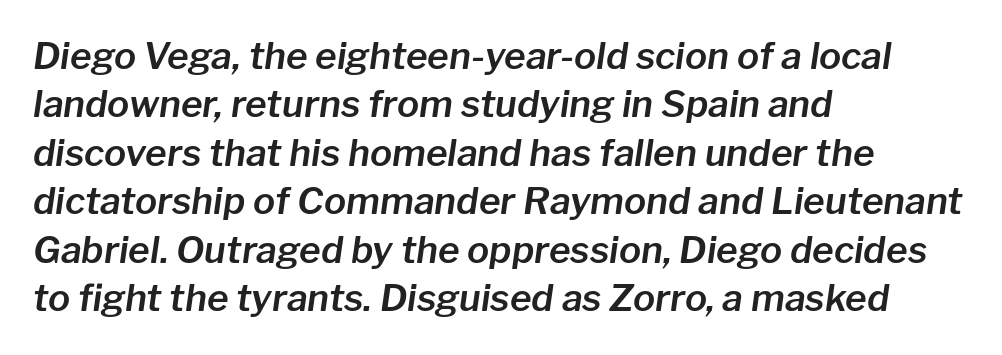
{"italic": "yes", "lean": "right", "slant_degrees": 8, "width": "normal", "stroke_contrast": "low", "x_height": "medium", "monospaced": "no", "underline": "no", "align": "left", "line_spacing": "normal", "line_spacing_ratio": 1.31, "letter_spacing": "normal", "letter_spacing_em": 0.0, "glyph_px": 37}
